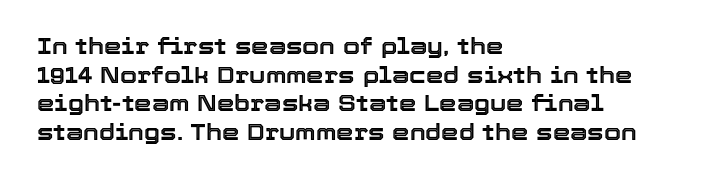
A normal amount of white space separates one row of letters from the next. Unmarked baselines from the first word to the last. These lines were composed using upright roman letters. Compared with typical body copy, the letter spacing here is the same. Line beginnings align vertically; line endings do not.
